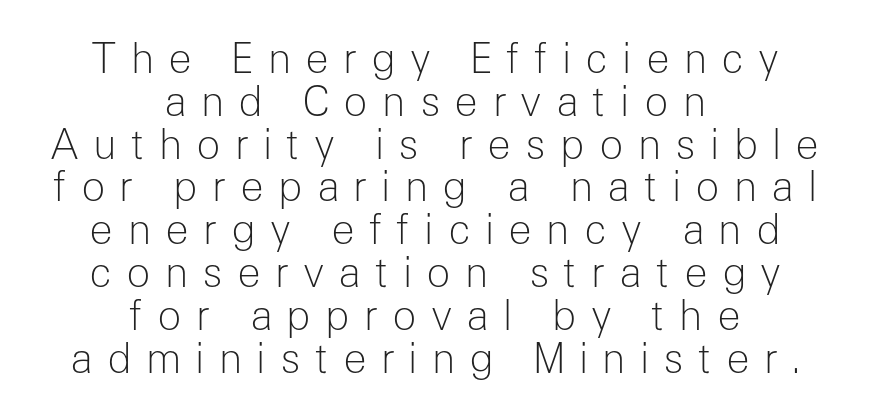
Q: Is the text bold? A: No.
Q: Is the text italic (slanted)? A: No, it is upright.
Q: Is the typeface a serif or a sans-serif typeface? A: Sans-serif.
Q: Is the text underlined? A: No.
Q: How is the paragraph aligned? A: Centered.
Q: Is the spacing between letters normal or unusually wide? A: Unusually wide.
Q: Is the spacing between lines tight, normal or loose? A: Tight.
Q: Width (condensed, normal, or wide)? A: Normal.
Q: Stroke contrast? A: Low.
Q: x-height? A: Medium.
Q: Monospaced? A: No.
